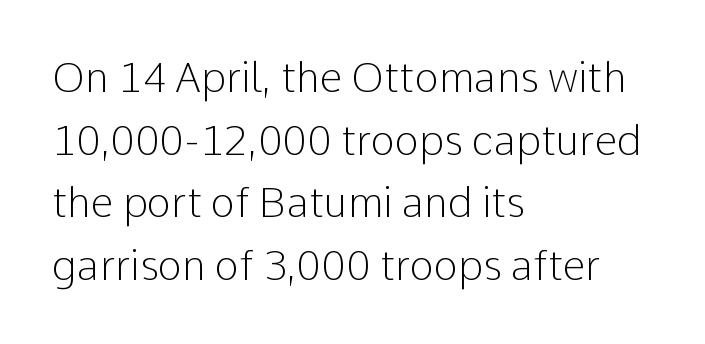
{"serif": "no", "italic": "no", "bold": "no", "weight": "light", "width": "normal", "stroke_contrast": "low", "x_height": "medium", "monospaced": "no", "underline": "no", "align": "left", "line_spacing": "normal", "line_spacing_ratio": 1.53, "letter_spacing": "normal", "letter_spacing_em": 0.0, "glyph_px": 41}
